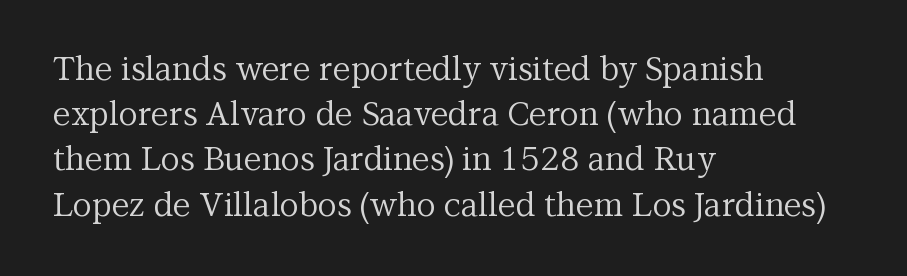
The image shows 33 px regular-weight serif type, upright; set left-aligned, normal line spacing (1.37x), normal letter spacing, not underlined; medium stroke contrast and a medium x-height.
